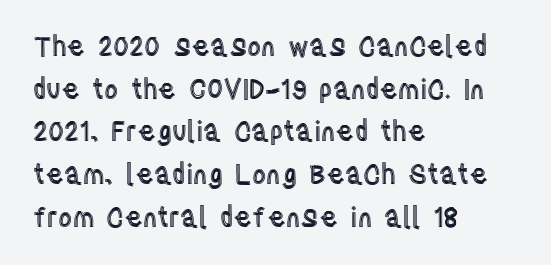
{"italic": "no", "underline": "no", "align": "left", "line_spacing": "normal", "line_spacing_ratio": 1.58, "letter_spacing": "normal", "letter_spacing_em": 0.0, "glyph_px": 27}
